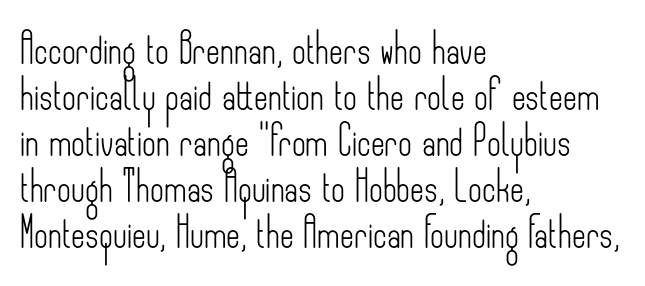
The image shows 30 px light, condensed sans-serif type, upright; set left-aligned, normal line spacing (1.53x), normal letter spacing, not underlined; low stroke contrast and a small x-height.
